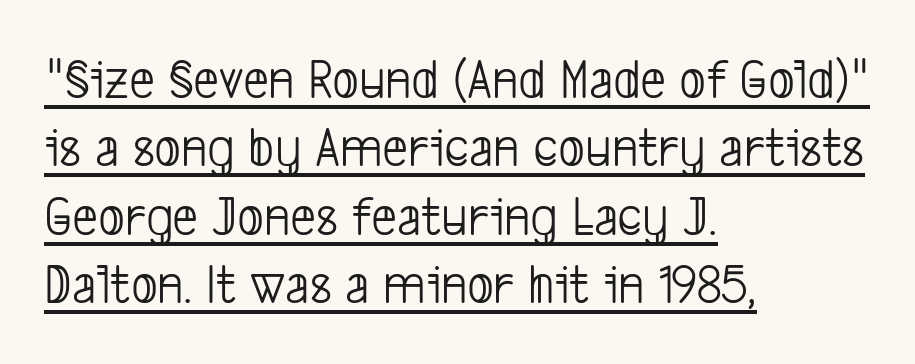
Q: Is the text bold? A: No.
Q: Is the typeface a serif or a sans-serif typeface? A: Sans-serif.
Q: Is the text underlined? A: Yes.
Q: How is the paragraph aligned? A: Left-aligned.
Q: Is the spacing between letters normal or unusually wide? A: Normal.
Q: Width (condensed, normal, or wide)? A: Condensed.
Q: Stroke contrast? A: Low.
Q: x-height? A: Medium.
Q: Monospaced? A: No.
